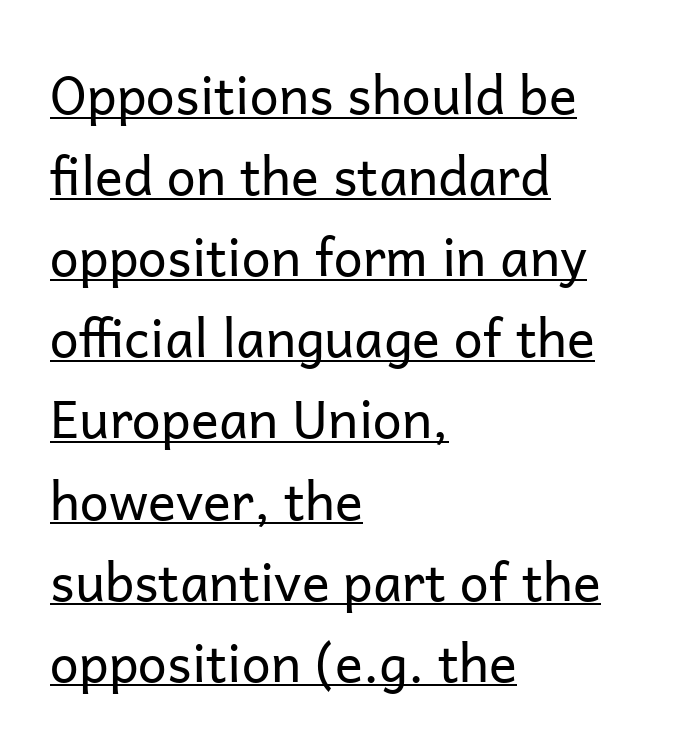
The image shows 52 px regular-weight sans-serif type, upright; set left-aligned, normal line spacing (1.56x), normal letter spacing, underlined; low stroke contrast and a medium x-height.
